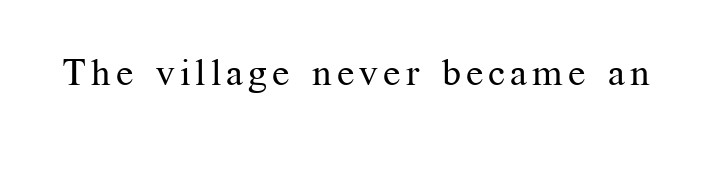
The image shows 38 px regular-weight serif type, upright; set not underlined; medium stroke contrast and a medium x-height.
